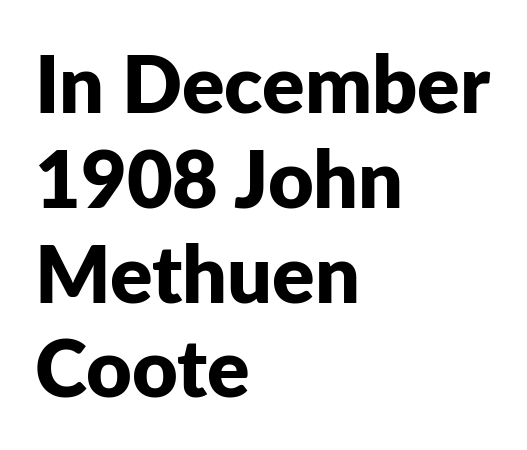
Q: Is the text bold? A: Yes.
Q: Is the text italic (slanted)? A: No, it is upright.
Q: Is the typeface a serif or a sans-serif typeface? A: Sans-serif.
Q: Is the text underlined? A: No.
Q: How is the paragraph aligned? A: Left-aligned.
Q: Is the spacing between letters normal or unusually wide? A: Normal.
Q: Width (condensed, normal, or wide)? A: Normal.
Q: Stroke contrast? A: Low.
Q: x-height? A: Medium.
Q: Monospaced? A: No.
